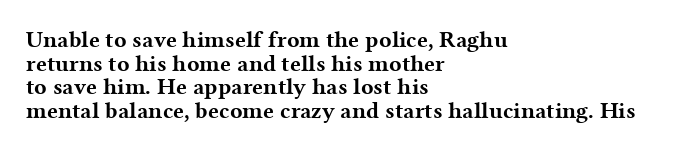
Honestly, the rows look squashed on top of each other. Glyph-to-glyph distance matches everyday printed text. Descenders are the only things crossing below the line. Heavy, bold letterforms. The compositor pushed each line to the left boundary.
